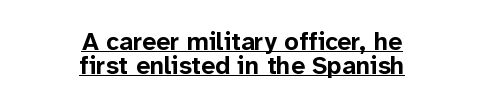
The image shows 25 px bold type, upright; set centered, tight line spacing (0.97x), normal letter spacing, underlined.
